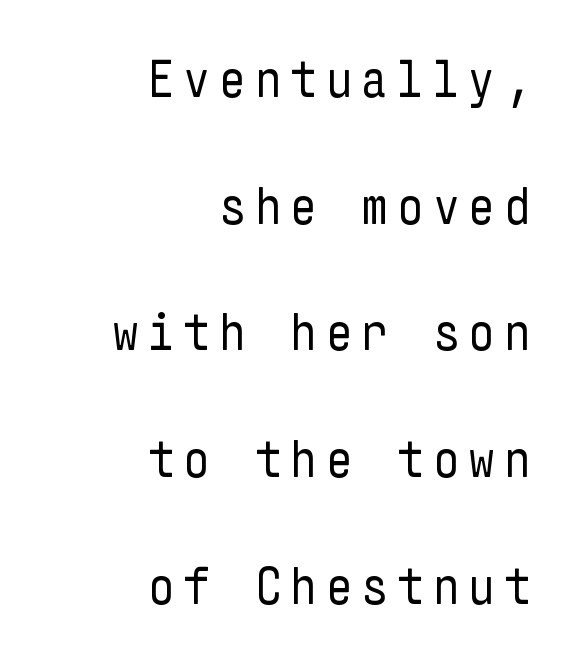
The image shows 53 px regular-weight, condensed sans-serif type, upright; set right-aligned, loose line spacing (2.39x), not underlined; low stroke contrast and a medium x-height.
